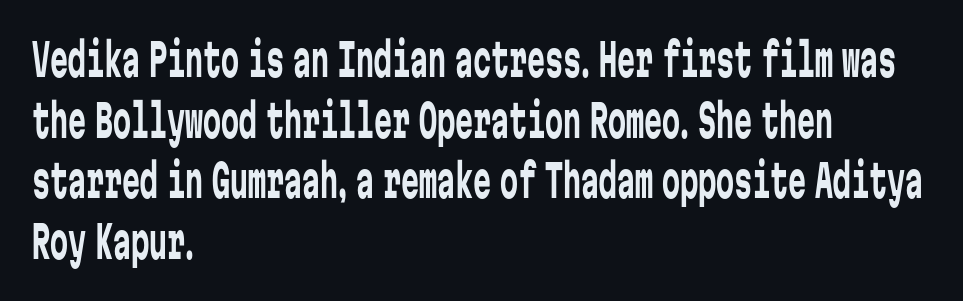
No letter is thick-stroked: the sample isn't bold. Where is the straight margin? On the left. Looks like terminal output: every glyph gets an equal slot. The vertical gap from one line to the next is medium.
